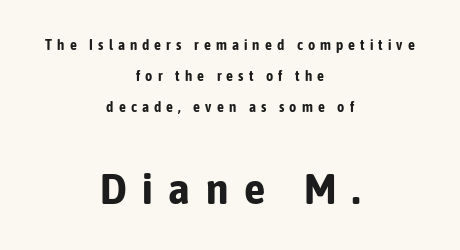
The horizontal fit of the characters is loose and conspicuously gappy. The text block is weighted toward neither margin, spreading evenly from the middle. The later block is typeset at a bigger size than the earlier block. Honestly, there is no underline to notice here at all. Think of a printed novel: that variable character pitch is what you see here.
